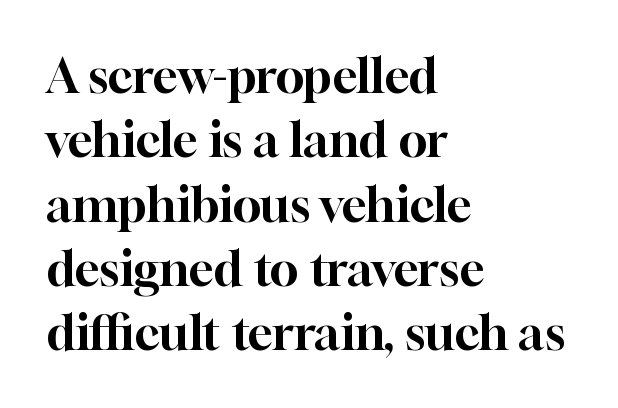
{"serif": "yes", "italic": "no", "width": "normal", "stroke_contrast": "high", "x_height": "medium", "monospaced": "no", "underline": "no", "align": "left", "line_spacing": "normal", "line_spacing_ratio": 1.34, "letter_spacing": "normal", "letter_spacing_em": 0.0, "glyph_px": 48}
